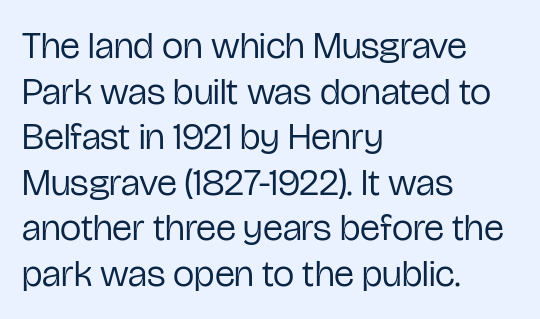
{"serif": "no", "italic": "no", "bold": "no", "weight": "regular", "width": "condensed", "stroke_contrast": "low", "x_height": "medium", "monospaced": "no", "underline": "no", "align": "left", "line_spacing_ratio": 1.2, "letter_spacing": "normal", "letter_spacing_em": 0.0, "glyph_px": 38}
